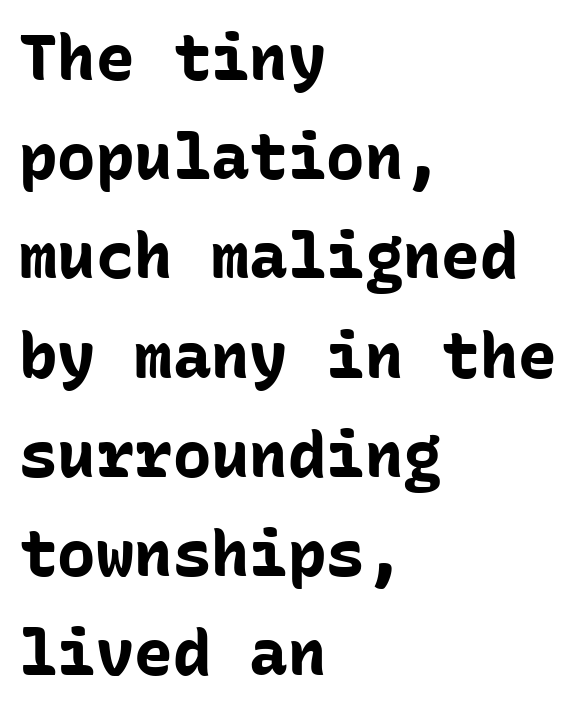
The image shows 64 px bold sans-serif type, upright, monospaced; set left-aligned, normal line spacing (1.55x), normal letter spacing, not underlined; low stroke contrast and a medium x-height.
